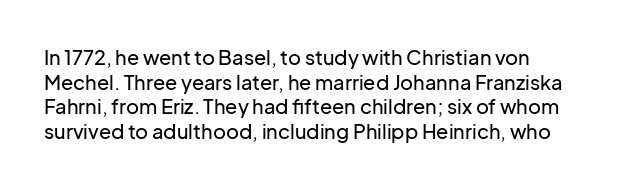
Does the lettering tilt? It doesn't — this is upright. No extra tracking has been applied to these lines. The specimen omits any rule beneath the text block's lines.
